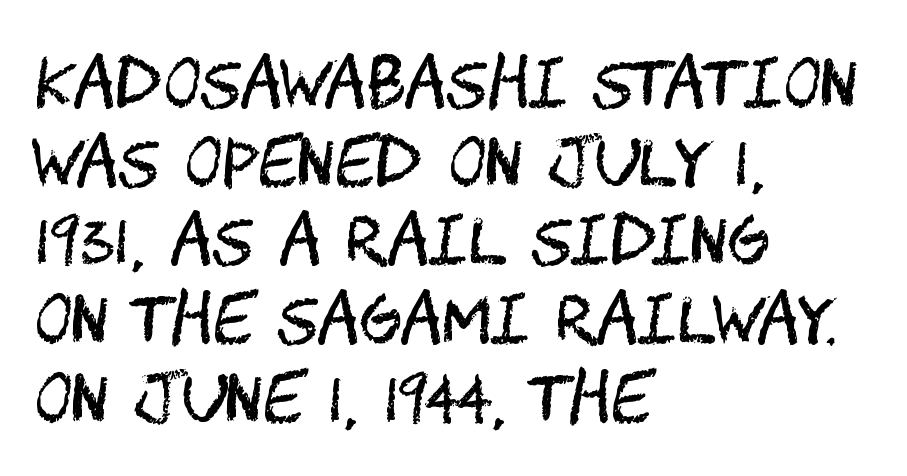
Nobody touched the tracking dial on this one. These glyphs show unthickened strokes, regular width or finer. A student would call this left alignment; a typographer would say flush left, rag right. Posture: vertical.
